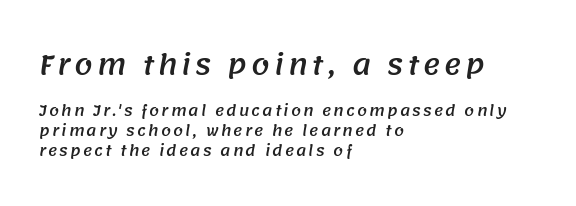
The ragged edge is on the right, which tells us the setting is flush left. If you measured baseline to baseline, you'd find a middling distance. Check under the words: just untouched page. Character size in the leading block exceeds that of the trailing block.
